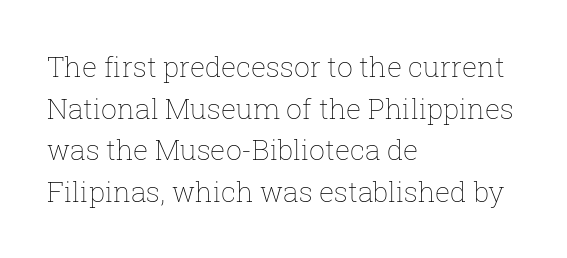
{"italic": "no", "bold": "no", "weight": "thin", "width": "normal", "stroke_contrast": "low", "x_height": "medium", "monospaced": "no", "underline": "no", "align": "left", "line_spacing": "normal", "line_spacing_ratio": 1.49, "letter_spacing": "normal", "letter_spacing_em": 0.0, "glyph_px": 28}
